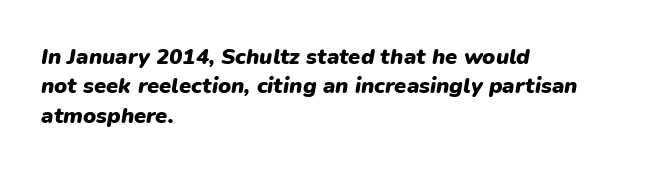
The image shows 22 px bold type, italic (leaning right); set left-aligned, normal line spacing (1.34x), normal letter spacing, not underlined.
